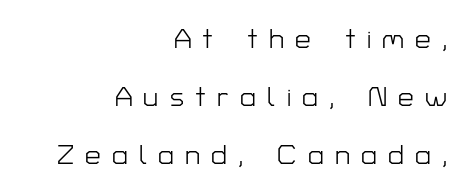
{"serif": "no", "italic": "no", "bold": "no", "weight": "light", "width": "normal", "stroke_contrast": "low", "x_height": "medium", "monospaced": "no", "underline": "no", "align": "right", "line_spacing": "loose", "line_spacing_ratio": 2.07, "letter_spacing": "wide", "letter_spacing_em": 0.4, "glyph_px": 28}
